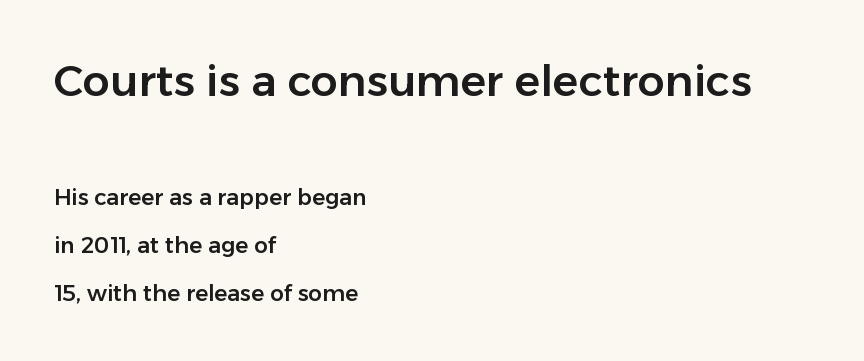
The image shows 43 px sans-serif type, upright; set left-aligned, loose line spacing (2.19x), normal letter spacing, not underlined; the first (top) block is 1.95x larger; low stroke contrast and a medium x-height.
